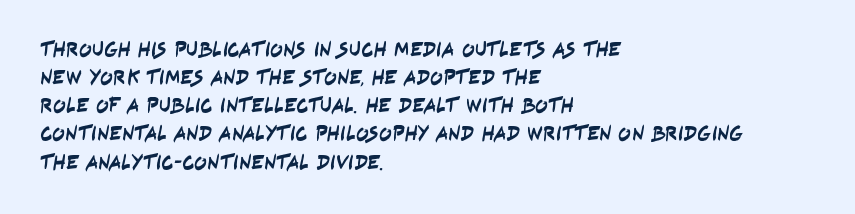
The image shows 21 px text type; set left-aligned, normal line spacing (1.34x), normal letter spacing, not underlined.
